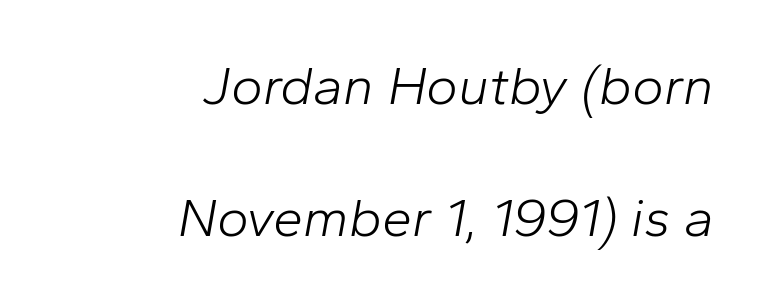
The cut favours lightness, reaching ordinary text weight at its darkest. You can tell it's italic because the verticals aren't actually vertical. These lines stack with their right ends in a neat column. You could not count columns in this text — the font is proportionally spaced. Underline: absent. Leading: increased.
